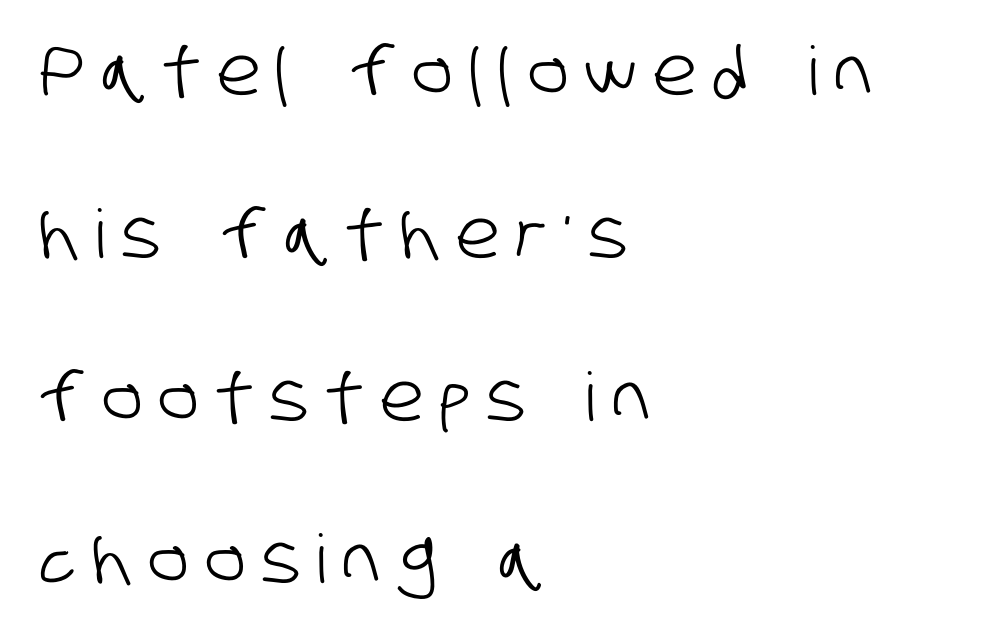
The image shows 67 px condensed sans-serif type; set left-aligned, loose line spacing (2.43x), unusually wide letter spacing (+0.25 em), not underlined; low stroke contrast and a large x-height.
